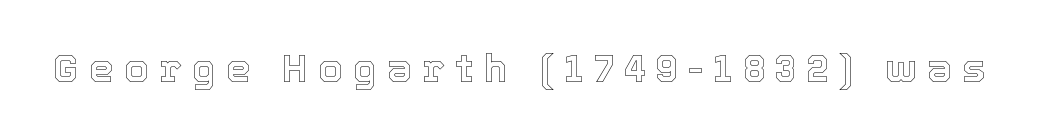
Q: Is the text italic (slanted)? A: No, it is upright.
Q: Is the text underlined? A: No.
Q: Is the spacing between letters normal or unusually wide? A: Unusually wide.
Q: Width (condensed, normal, or wide)? A: Normal.
Q: x-height? A: Medium.
Q: Monospaced? A: No.
